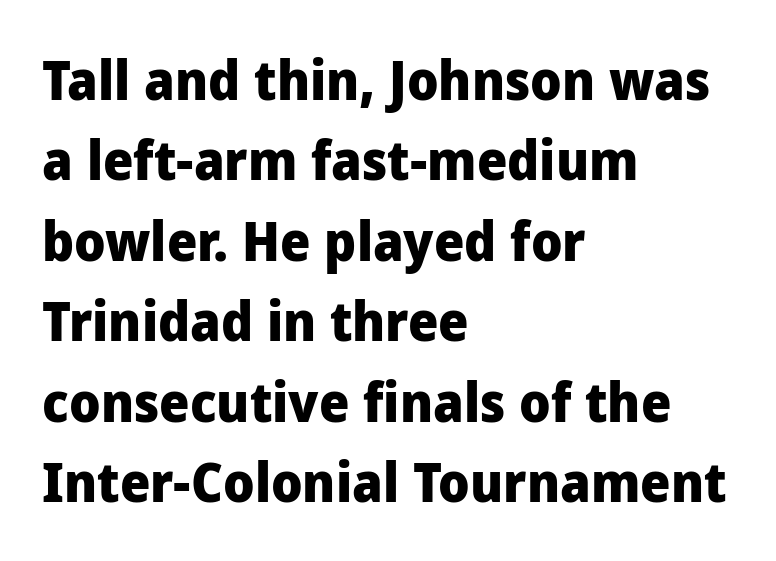
Horizontal bands of white between lines are of average thickness. Tracking value appears to be zero — textbook default spacing. Any mark beneath the type? The region is blank. Think of a printed novel: that variable character pitch is what you see here. The letters stand straight up with perfectly vertical stems. Visually the block forms a straight wall on the left and a jagged coastline on the right.
